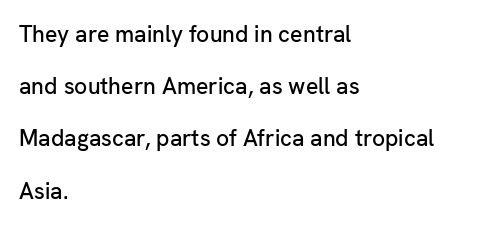
There is no visible air inserted between adjacent glyphs. Reading down the column, the eye jumps a long way to each next line. Underline: absent. The specimen reads as upright at a glance. The paragraph has a hard left edge and a soft right edge.
